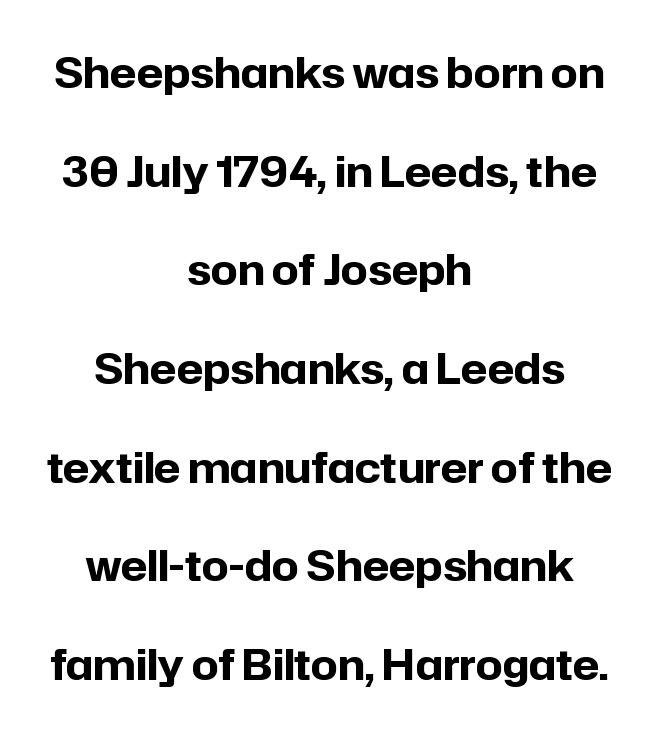
Horizontally, the lines are justified to the midpoint only. Rows of type keep a wide berth in the vertical direction. The typography opts for an upright posture over an oblique one. Varying glyph widths throughout — classic text-font behaviour.
